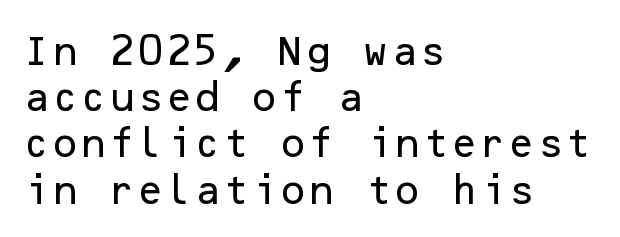
{"serif": "no", "italic": "no", "width": "normal", "stroke_contrast": "low", "x_height": "medium", "underline": "no", "align": "left", "line_spacing": "normal", "line_spacing_ratio": 1.4, "letter_spacing": "normal", "letter_spacing_em": 0.0, "glyph_px": 33}
